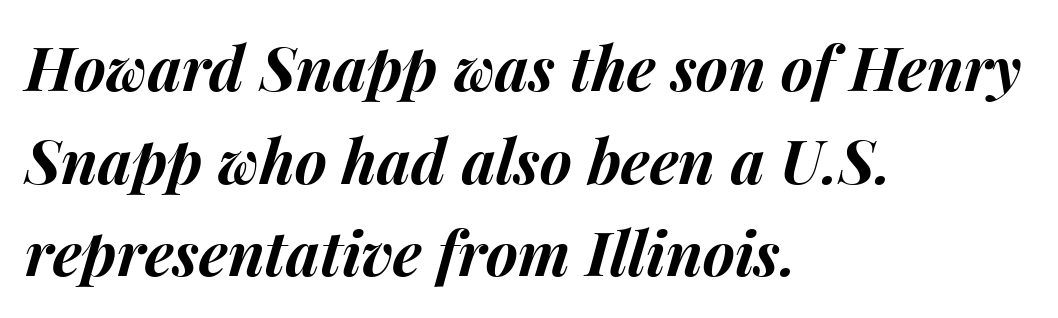
Q: Is the text bold? A: Yes.
Q: Is the text italic (slanted)? A: Yes, it leans right by about 15 degrees.
Q: Is the text underlined? A: No.
Q: How is the paragraph aligned? A: Left-aligned.
Q: Is the spacing between letters normal or unusually wide? A: Normal.
Q: Is the spacing between lines tight, normal or loose? A: Normal.
Q: Width (condensed, normal, or wide)? A: Normal.
Q: Stroke contrast? A: Medium.
Q: x-height? A: Medium.
Q: Monospaced? A: No.
